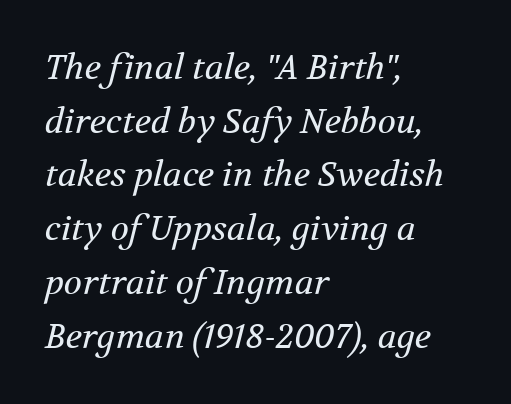
The image shows 34 px regular-weight serif type, italic (leaning right); set left-aligned, normal line spacing (1.58x), normal letter spacing, not underlined; medium stroke contrast and a medium x-height.
